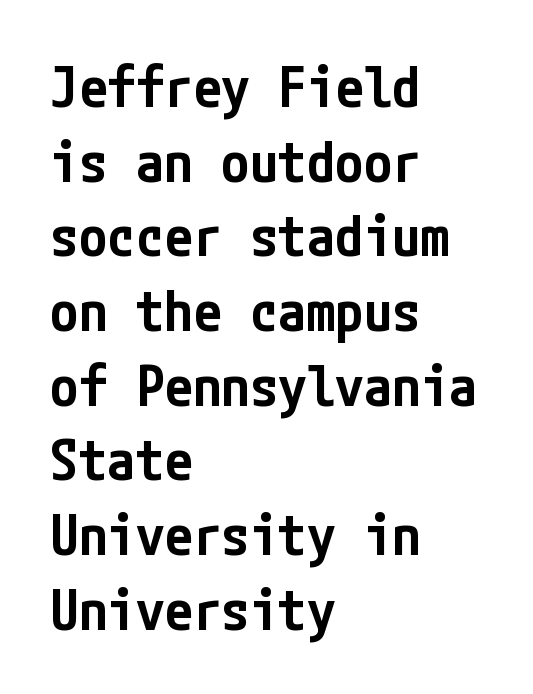
Q: Is the text bold? A: Semi-bold.
Q: Is the text italic (slanted)? A: No, it is upright.
Q: Is the typeface a serif or a sans-serif typeface? A: Sans-serif.
Q: Is the text underlined? A: No.
Q: How is the paragraph aligned? A: Left-aligned.
Q: Is the spacing between letters normal or unusually wide? A: Normal.
Q: Is the spacing between lines tight, normal or loose? A: Normal.
Q: Width (condensed, normal, or wide)? A: Condensed.
Q: Stroke contrast? A: Low.
Q: x-height? A: Medium.
